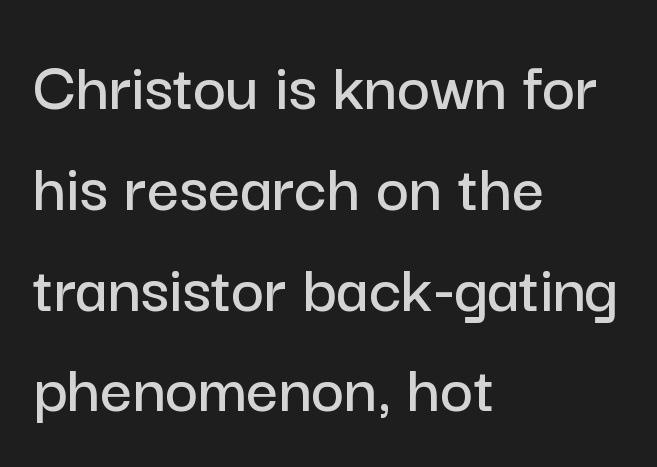
Looks like regular typesetting: each glyph gets only the width it needs. Every stem runs plumb, perpendicular to the baseline. Observe the ordinary spacing: letters are neighbours, not strangers. Leading: standard.
